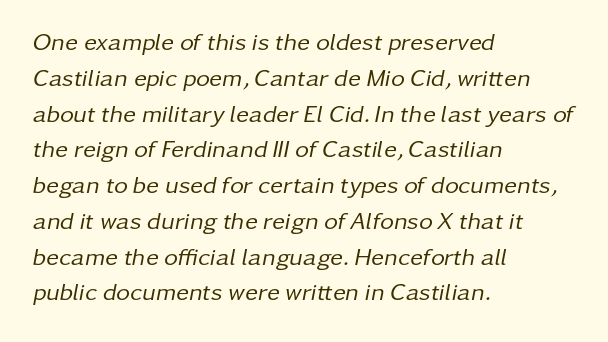
Every row of glyphs begins at an identical x-position on the left. A bare baseline throughout the passage. This rendering leaves character spacing at its baseline value. Regular leading. Stroke mass is kept to a normal reading level or below. Notice how the stems are inclined rather than vertical — that's the hallmark of italics.
